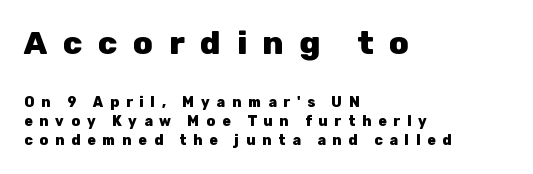
{"serif": "no", "italic": "no", "bold": "yes", "weight": "heavy", "width": "normal", "stroke_contrast": "low", "x_height": "medium", "monospaced": "no", "underline": "no", "align": "left", "line_spacing": "normal", "line_spacing_ratio": 1.36, "letter_spacing": "wide", "letter_spacing_em": 0.49, "larger_block": "first", "size_ratio": 2.29, "glyph_px": 32}
